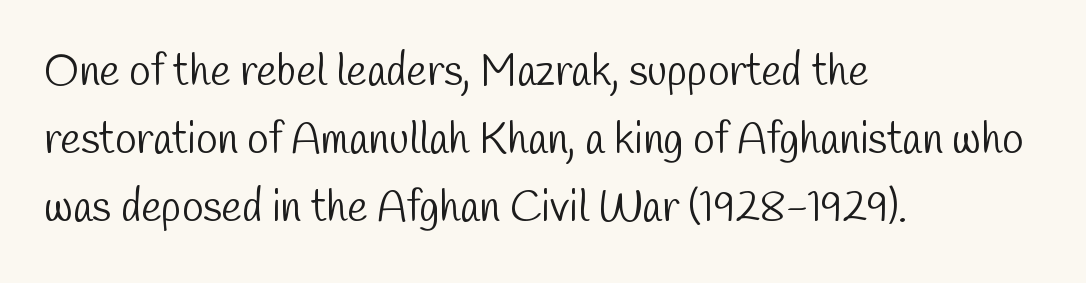
{"serif": "no", "bold": "no", "weight": "light", "width": "condensed", "stroke_contrast": "low", "x_height": "medium", "monospaced": "no", "underline": "no", "align": "left", "line_spacing": "normal", "line_spacing_ratio": 1.58, "letter_spacing": "normal", "letter_spacing_em": 0.0, "glyph_px": 43}
